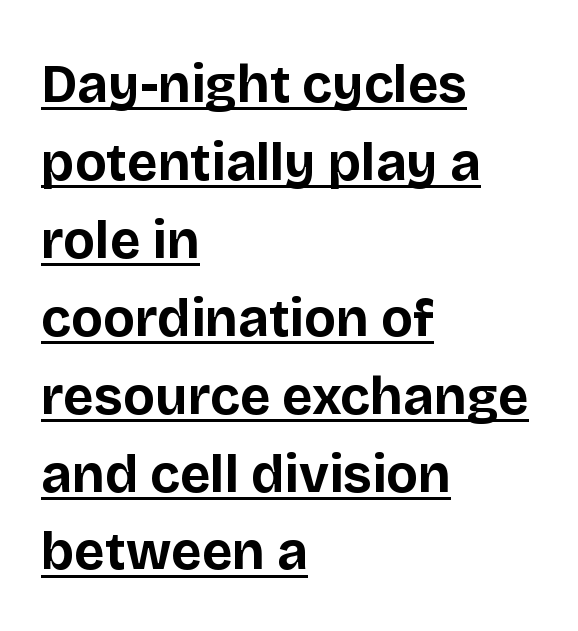
The image shows 53 px bold sans-serif type, upright; set left-aligned, normal line spacing (1.47x), normal letter spacing, underlined; low stroke contrast and a large x-height.
